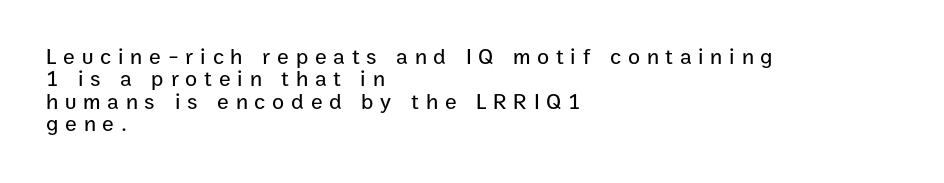
Q: Is the text italic (slanted)? A: No, it is upright.
Q: Is the text underlined? A: No.
Q: How is the paragraph aligned? A: Left-aligned.
Q: Is the spacing between letters normal or unusually wide? A: Unusually wide.
Q: Is the spacing between lines tight, normal or loose? A: Tight.
